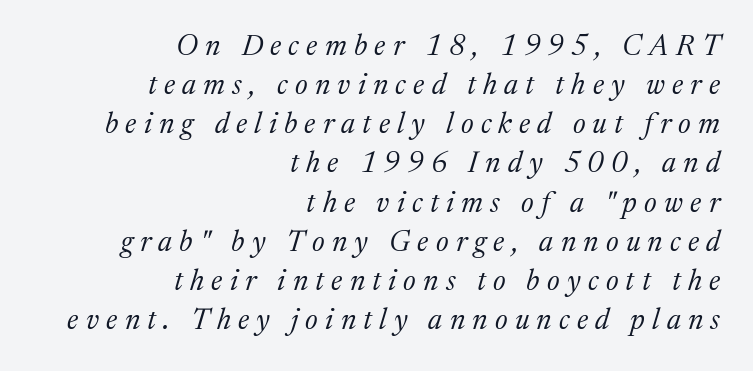
{"serif": "yes", "italic": "yes", "lean": "right", "slant_degrees": 17, "bold": "no", "weight": "regular", "width": "normal", "stroke_contrast": "medium", "x_height": "medium", "monospaced": "no", "underline": "no", "align": "right", "line_spacing": "normal", "line_spacing_ratio": 1.35, "letter_spacing": "wide", "letter_spacing_em": 0.25, "glyph_px": 29}
